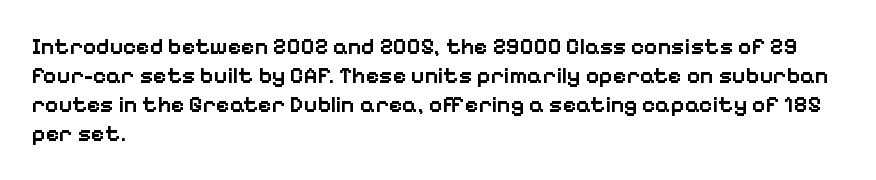
The image shows 23 px text type, upright; set left-aligned, normal line spacing (1.26x), normal letter spacing, not underlined.
